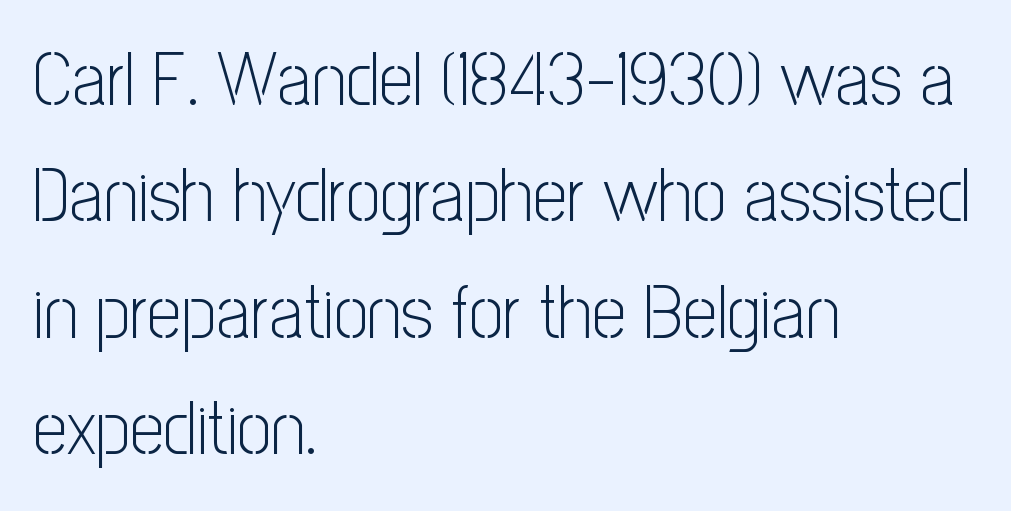
Type without underlining. Is there much room between lines? A standard amount, neither cramped nor airy. Looks like regular typesetting: each glyph gets only the width it needs. Nope, no serifs anywhere on these letters. Words appear dense and cohesive because spacing is normal. A student would call this left alignment; a typographer would say flush left, rag right.
